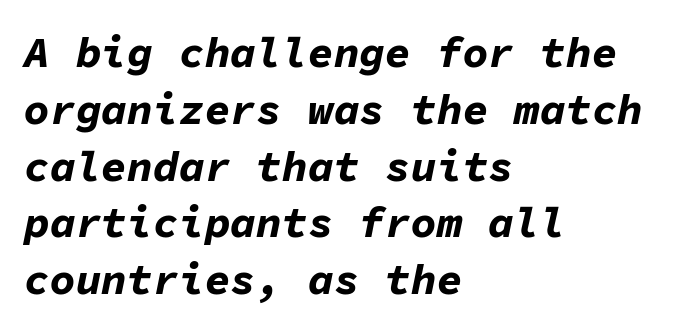
{"italic": "yes", "lean": "right", "slant_degrees": 11, "bold": "yes", "weight": "bold", "width": "normal", "stroke_contrast": "low", "x_height": "medium", "monospaced": "yes", "underline": "no", "align": "left", "line_spacing": "normal", "line_spacing_ratio": 1.32, "letter_spacing": "normal", "letter_spacing_em": 0.0, "glyph_px": 43}
